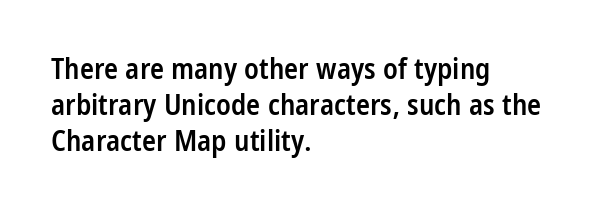
{"serif": "no", "italic": "no", "bold": "semi", "weight": "semibold", "width": "condensed", "stroke_contrast": "low", "x_height": "large", "monospaced": "no", "underline": "no", "align": "left", "line_spacing": "normal", "line_spacing_ratio": 1.25, "letter_spacing": "normal", "letter_spacing_em": 0.0, "glyph_px": 29}
